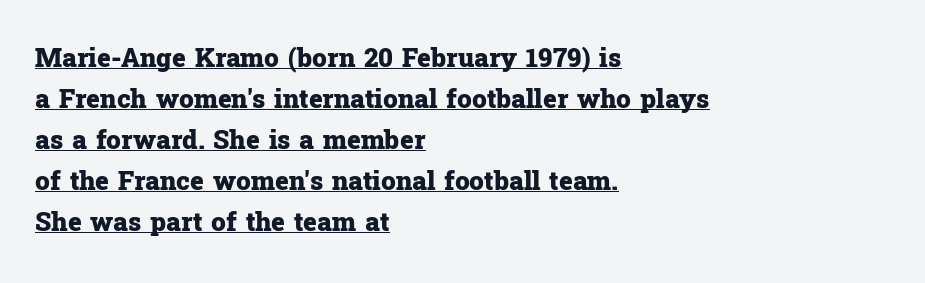
{"italic": "no", "bold": "yes", "underline": "yes", "align": "left", "line_spacing": "normal", "line_spacing_ratio": 1.58, "letter_spacing": "normal", "letter_spacing_em": 0.0, "glyph_px": 26}
